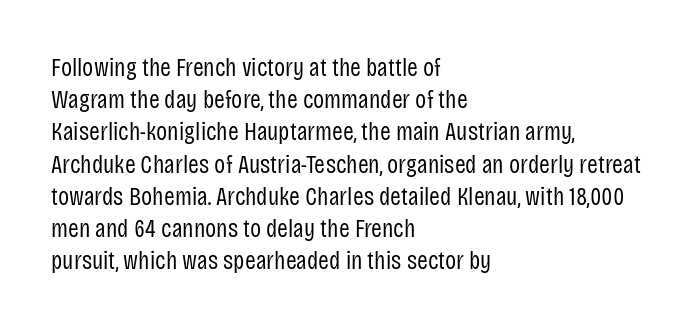
Q: Is the text bold? A: No.
Q: Is the text italic (slanted)? A: No, it is upright.
Q: Is the text underlined? A: No.
Q: How is the paragraph aligned? A: Left-aligned.
Q: Is the spacing between letters normal or unusually wide? A: Normal.
